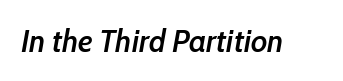
Letters rest on an invisible, unmarked baseline. Every letter is mildly thick-stroked: semibold rather than bold. These lines were composed using italics. The rendering keeps characters at their native spacing. Spacing verdict: proportional, widths tailored to each character.
